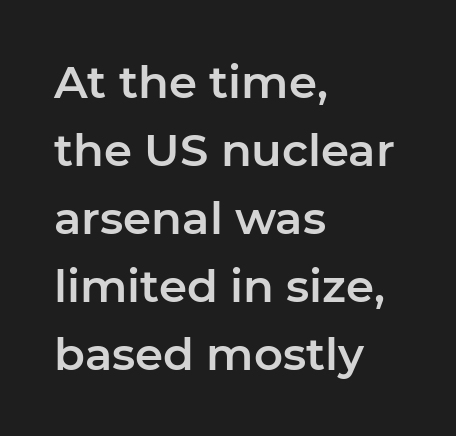
{"serif": "no", "italic": "no", "width": "normal", "stroke_contrast": "low", "x_height": "medium", "monospaced": "no", "underline": "no", "align": "left", "line_spacing": "normal", "line_spacing_ratio": 1.51, "letter_spacing": "normal", "letter_spacing_em": 0.0, "glyph_px": 45}
